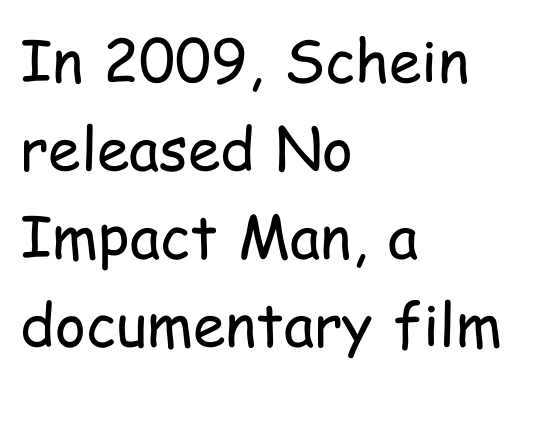
Q: Is the text bold? A: No.
Q: Is the text italic (slanted)? A: No, it is upright.
Q: Is the typeface a serif or a sans-serif typeface? A: Sans-serif.
Q: Is the text underlined? A: No.
Q: How is the paragraph aligned? A: Left-aligned.
Q: Is the spacing between letters normal or unusually wide? A: Normal.
Q: Is the spacing between lines tight, normal or loose? A: Normal.
Q: Width (condensed, normal, or wide)? A: Condensed.
Q: Stroke contrast? A: Low.
Q: x-height? A: Medium.
Q: Monospaced? A: No.
